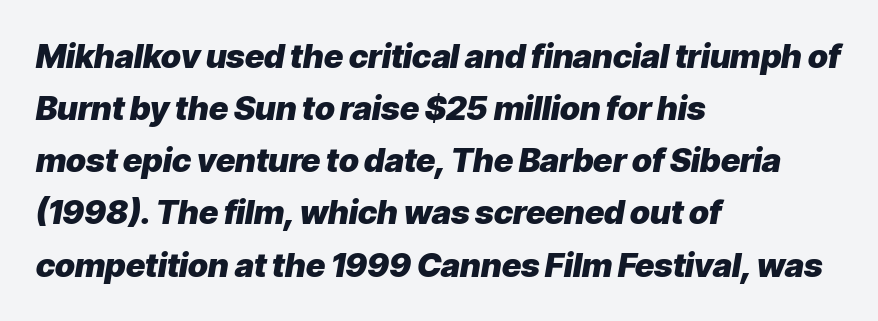
The leading is moderate, giving the passage an even texture. Each line starts at the same left margin while the right side varies. Is the type slanted? Yes — the strokes lean at a clear angle. This sample has the flowing, uneven cadence of proportional lettering. These lines keep a tight, regular rhythm from letter to letter. Decoration check: the copy has no underline.
